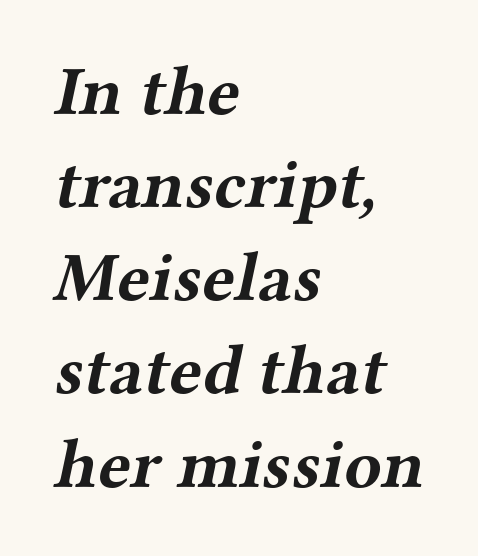
The image shows 69 px bold, wide serif type; set left-aligned, normal line spacing (1.35x), normal letter spacing, not underlined; medium stroke contrast and a medium x-height.
